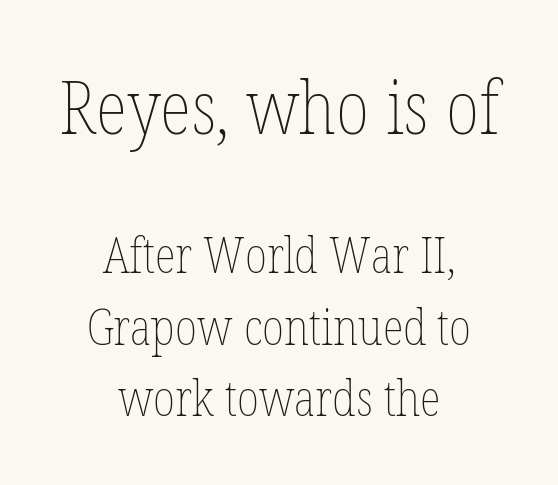
{"italic": "no", "bold": "no", "weight": "thin", "width": "condensed", "stroke_contrast": "low", "x_height": "medium", "monospaced": "no", "underline": "no", "align": "center", "line_spacing": "normal", "line_spacing_ratio": 1.45, "letter_spacing": "normal", "letter_spacing_em": 0.0, "larger_block": "first", "size_ratio": 1.51, "glyph_px": 74}
